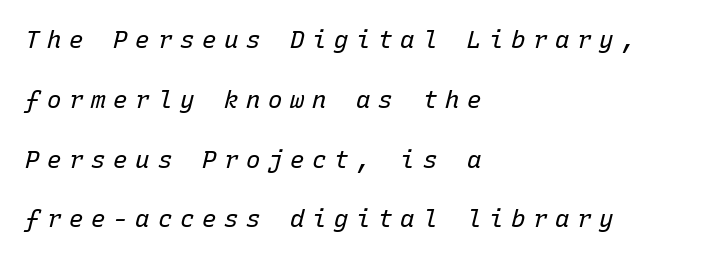
The image shows 24 px text type, italic (leaning right); set left-aligned, loose line spacing (2.49x), unusually wide letter spacing (+0.32 em), not underlined.
